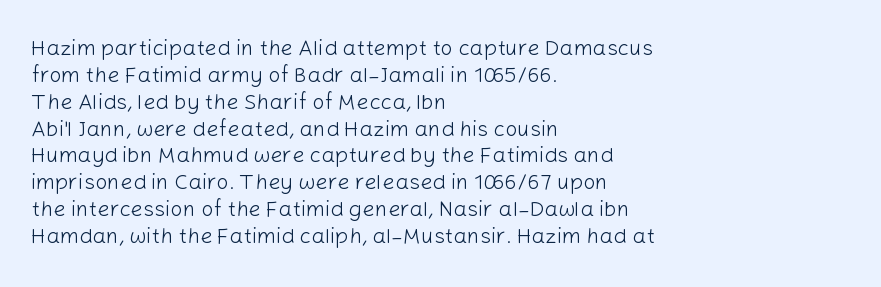
{"italic": "no", "bold": "no", "underline": "no", "align": "left", "line_spacing_ratio": 1.22, "letter_spacing": "normal", "letter_spacing_em": 0.0, "glyph_px": 22}
